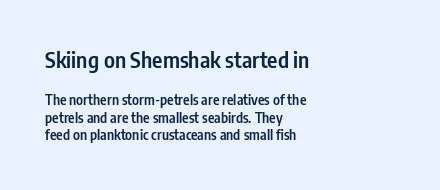
The image shows 22 px text type, upright; set left-aligned, normal line spacing (1.25x), normal letter spacing, not underlined; the first (top) block is 1.57x larger.
